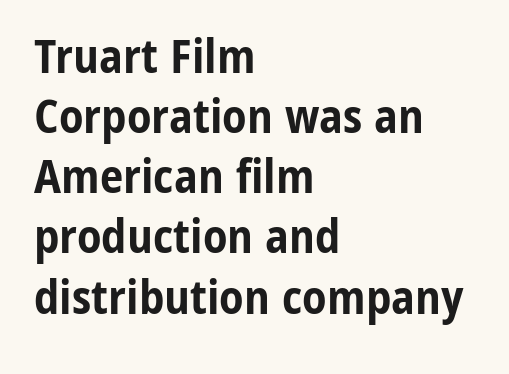
The image shows 47 px bold, condensed sans-serif type, upright; set left-aligned, normal line spacing (1.28x), normal letter spacing, not underlined; low stroke contrast and a medium x-height.
